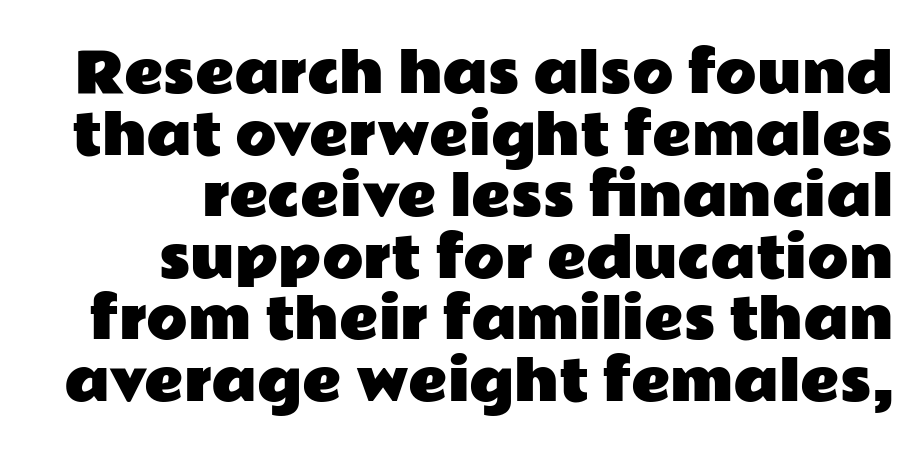
Q: Is the text italic (slanted)? A: No, it is upright.
Q: Is the typeface a serif or a sans-serif typeface? A: Sans-serif.
Q: Is the text underlined? A: No.
Q: How is the paragraph aligned? A: Right-aligned.
Q: Is the spacing between letters normal or unusually wide? A: Normal.
Q: Is the spacing between lines tight, normal or loose? A: Tight.
Q: Width (condensed, normal, or wide)? A: Wide.
Q: Stroke contrast? A: Low.
Q: x-height? A: Medium.
Q: Monospaced? A: No.
